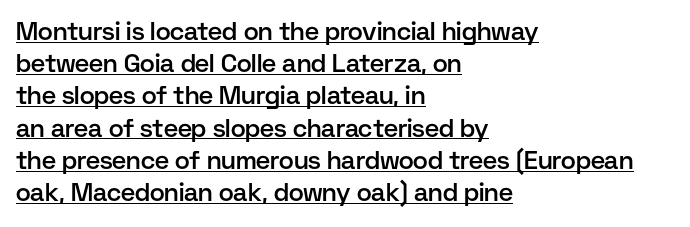
The image shows 25 px text type, upright; set left-aligned, normal line spacing (1.29x), normal letter spacing, underlined.
